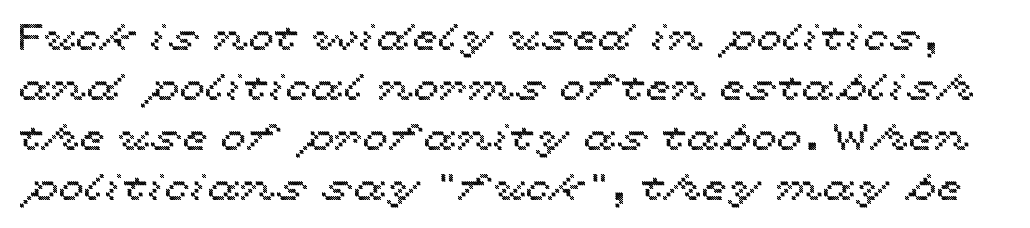
Leading: standard. Compared with typical body copy, the letter spacing here is the same. You could not count columns in this text — the font is proportionally spaced. Only glyphs here, with clear space below each row.
